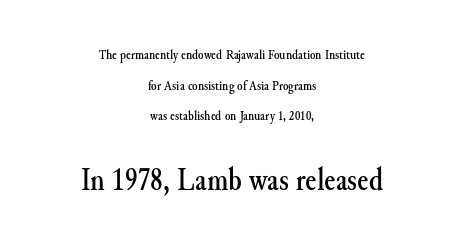
{"serif": "yes", "italic": "no", "width": "normal", "stroke_contrast": "medium", "x_height": "small", "monospaced": "no", "underline": "no", "align": "center", "line_spacing": "loose", "line_spacing_ratio": 2.18, "letter_spacing": "normal", "letter_spacing_em": 0.0, "larger_block": "second", "size_ratio": 2.36, "glyph_px": 33}
